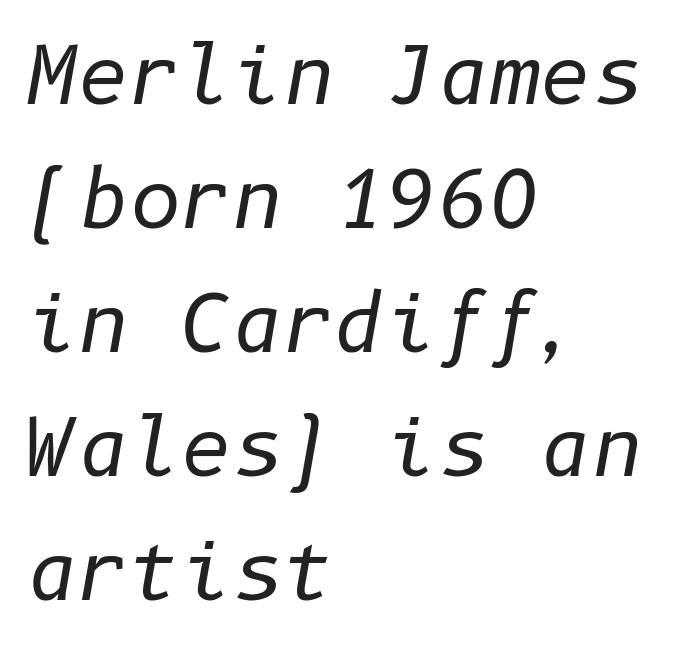
The image shows 79 px regular-weight type, italic (leaning right); set left-aligned, normal line spacing (1.57x), normal letter spacing, not underlined; low stroke contrast and a medium x-height.
